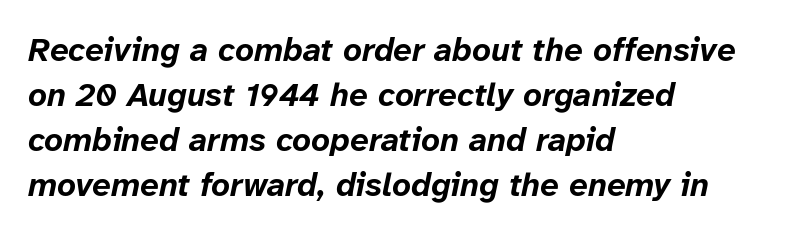
The image shows 33 px bold type, italic (leaning right); set left-aligned, normal line spacing (1.36x), normal letter spacing, not underlined; low stroke contrast and a medium x-height.
